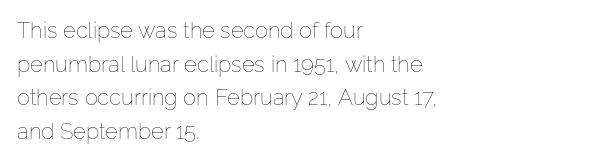
The image shows 22 px text type, upright; set left-aligned, normal line spacing (1.53x), normal letter spacing, not underlined.
